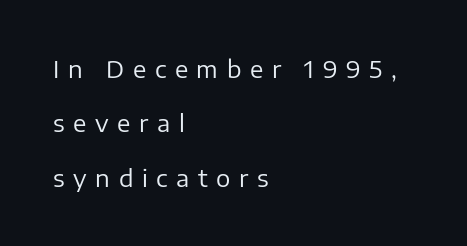
Q: Is the text bold? A: No.
Q: Is the text italic (slanted)? A: No, it is upright.
Q: Is the text underlined? A: No.
Q: How is the paragraph aligned? A: Left-aligned.
Q: Is the spacing between letters normal or unusually wide? A: Unusually wide.
Q: Is the spacing between lines tight, normal or loose? A: Loose.
